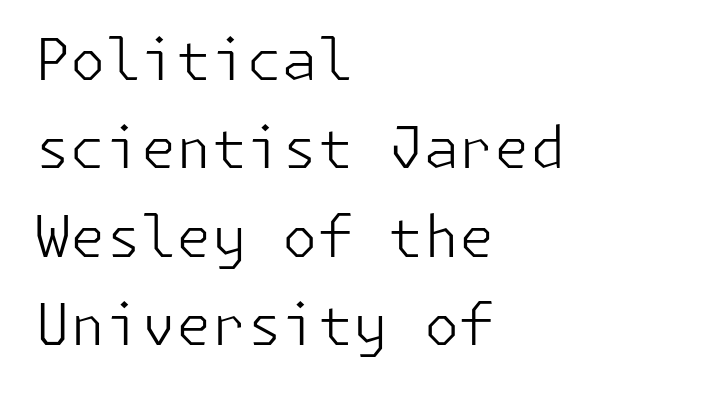
Bold? No — there's no thickening of the strokes. The lettering stays uniformly vertical, giving the passage a roman look. No feet cap the strokes, marking this as sans-serif type. Reading down the block, your eye returns to a fixed left position each line.
